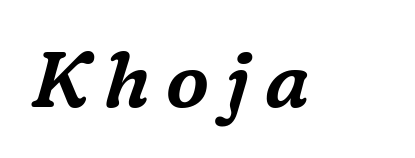
{"serif": "yes", "italic": "yes", "lean": "right", "slant_degrees": 16, "width": "normal", "stroke_contrast": "medium", "x_height": "medium", "monospaced": "no", "underline": "no", "letter_spacing": "wide", "letter_spacing_em": 0.2, "glyph_px": 77}
